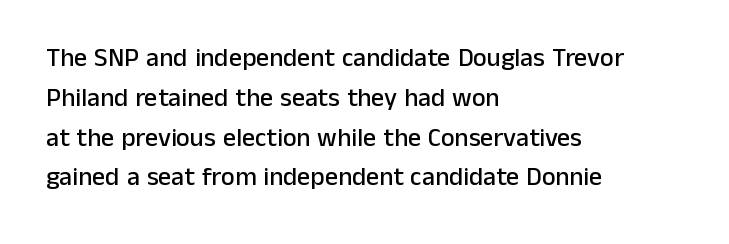
Q: Is the text italic (slanted)? A: No, it is upright.
Q: Is the text underlined? A: No.
Q: How is the paragraph aligned? A: Left-aligned.
Q: Is the spacing between letters normal or unusually wide? A: Normal.
Q: Is the spacing between lines tight, normal or loose? A: Normal.
